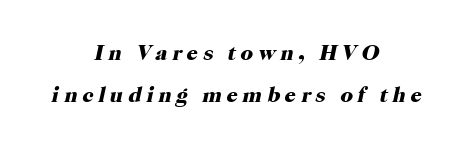
Chunky letters — that's bold for sure. The strip under each line holds only bare page. Emphasis-style slanted type is in use. Loose tracking; the words dissolve into strings of separated letters. A great deal of white space separates one row of letters from the next. Each line is balanced around a shared central axis.
